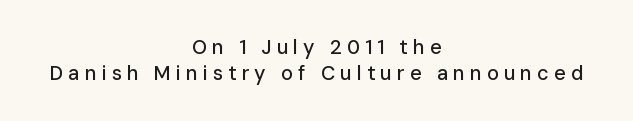
The image shows 20 px text type, upright; set centered, normal line spacing (1.3x), unusually wide letter spacing (+0.25 em), not underlined.
